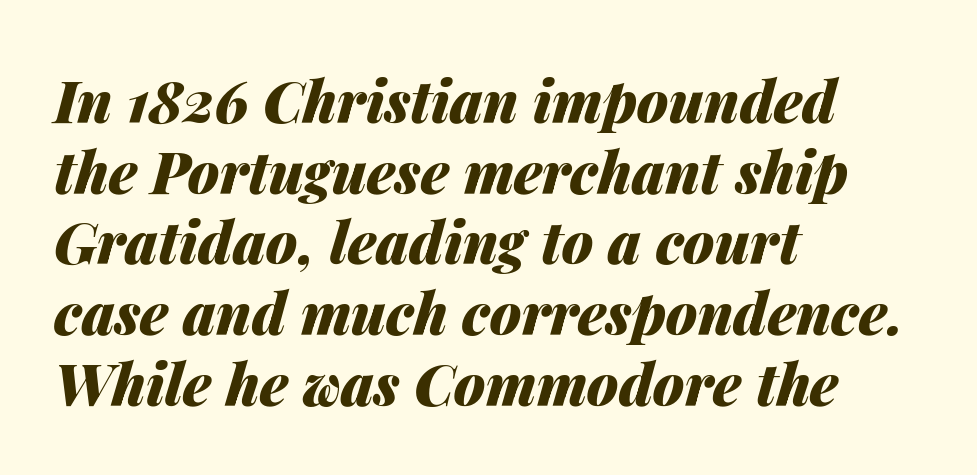
{"italic": "yes", "lean": "right", "slant_degrees": 14, "bold": "yes", "weight": "heavy", "width": "normal", "stroke_contrast": "medium", "x_height": "medium", "monospaced": "no", "underline": "no", "align": "left", "line_spacing_ratio": 1.24, "letter_spacing": "normal", "letter_spacing_em": 0.0, "glyph_px": 57}
